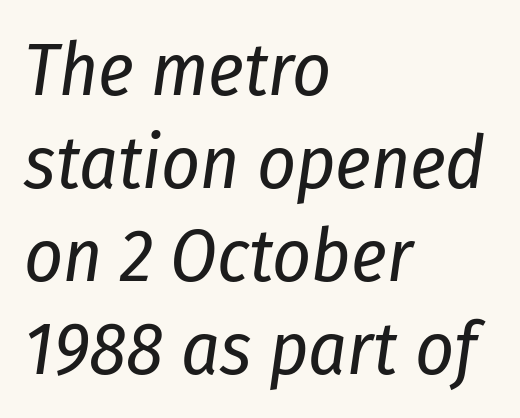
Weight: in the light-to-regular range. Underlining? Definitely not there. The ragged edge is on the right, which tells us the setting is flush left. The rendering uses natural spacing where letterforms have individual widths. A typesetter would mark this as italic. Tracking value appears to be zero — textbook default spacing.
